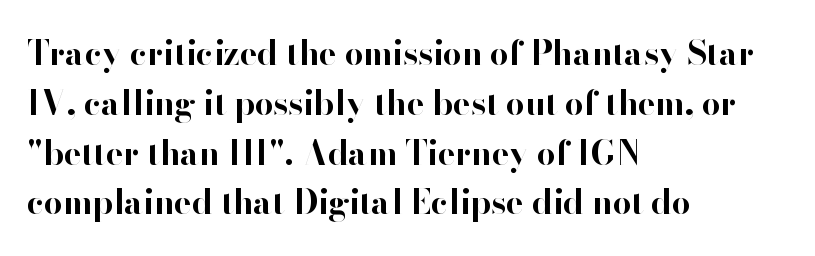
The image shows 33 px bold sans-serif type, upright; set left-aligned, normal line spacing (1.51x), normal letter spacing, not underlined; high stroke contrast and a small x-height.
